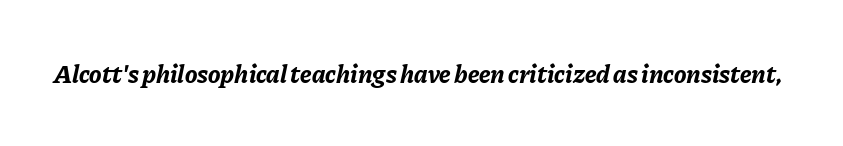
The image shows 26 px bold type, italic (leaning right); set normal letter spacing, not underlined.
